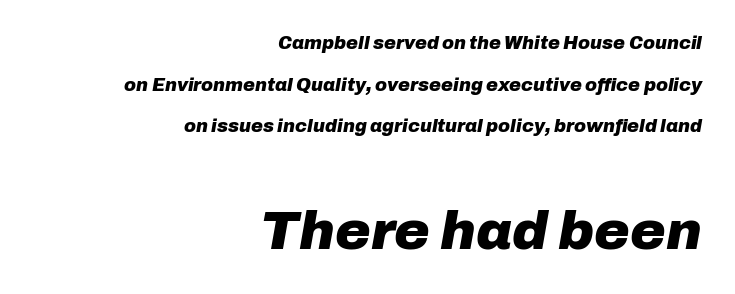
Q: Is the text bold? A: Yes.
Q: Is the text italic (slanted)? A: Yes, it leans right by about 10 degrees.
Q: Is the text underlined? A: No.
Q: How is the paragraph aligned? A: Right-aligned.
Q: Is the spacing between letters normal or unusually wide? A: Normal.
Q: Is the spacing between lines tight, normal or loose? A: Loose.
Q: Which block of text is set in a larger size, the first (top) or the second (bottom)? A: The second (bottom) one.
Q: Width (condensed, normal, or wide)? A: Normal.
Q: Stroke contrast? A: Low.
Q: x-height? A: Medium.
Q: Monospaced? A: No.
